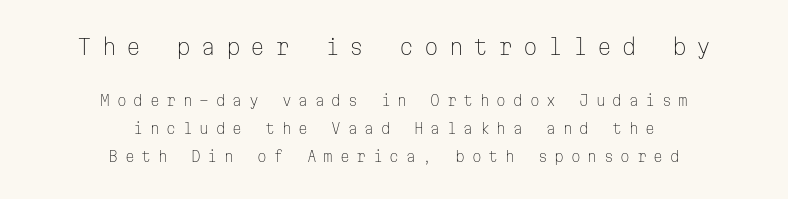
The image shows 21 px text type, upright; set centered, loose line spacing (1.98x), unusually wide letter spacing (+0.48 em), not underlined; the first (top) block is 1.5x larger.
